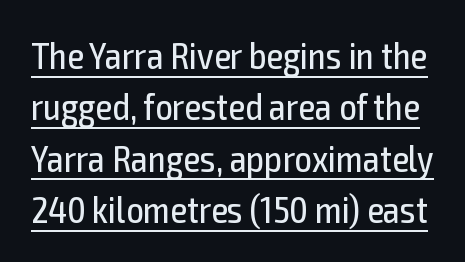
Descenders here cross a horizontal rule under the line. The axis of the letterforms is exactly vertical. Each word holds together tightly as a unit, with standard inter-letter gaps. Nothing heavy about these letters — not bold at all. Are there feet on the stems? There aren't — it's a sans. You could not count columns in this text — the font is proportionally spaced.
